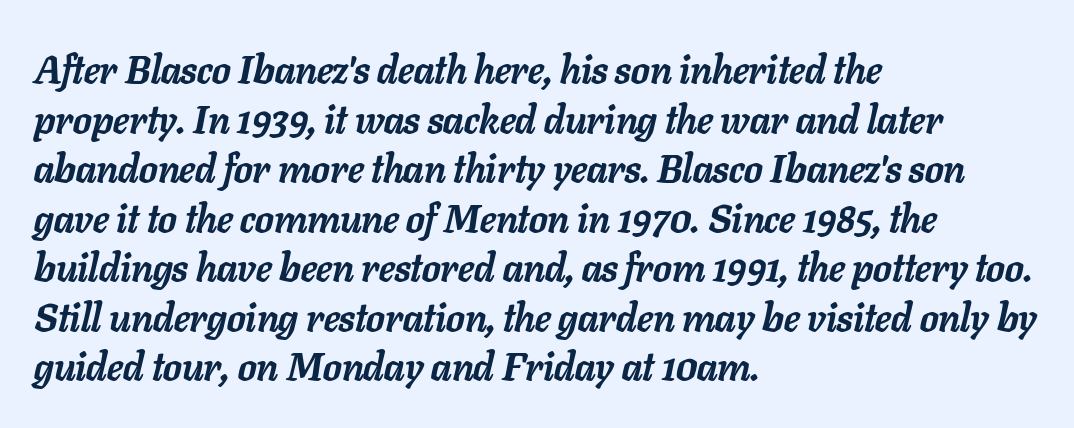
The image shows 39 px semibold type, italic (leaning right); set left-aligned, normal line spacing (1.27x), normal letter spacing, not underlined; low stroke contrast and a medium x-height.
